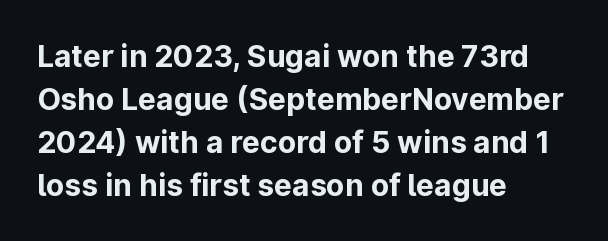
Q: Is the text bold? A: Yes.
Q: Is the text italic (slanted)? A: No, it is upright.
Q: Is the typeface a serif or a sans-serif typeface? A: Sans-serif.
Q: Is the text underlined? A: No.
Q: How is the paragraph aligned? A: Left-aligned.
Q: Is the spacing between letters normal or unusually wide? A: Normal.
Q: Is the spacing between lines tight, normal or loose? A: Normal.
Q: Width (condensed, normal, or wide)? A: Normal.
Q: Stroke contrast? A: Low.
Q: x-height? A: Medium.
Q: Monospaced? A: No.
